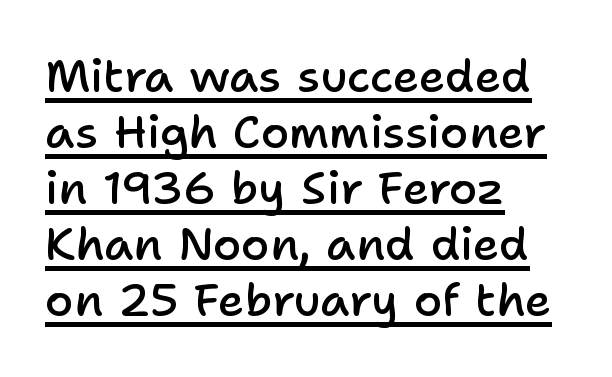
The image shows 46 px semibold sans-serif type, upright; set left-aligned, line spacing 1.22x, normal letter spacing, underlined; low stroke contrast and a medium x-height.
